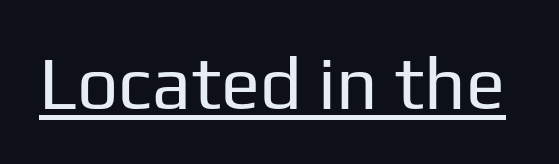
Q: Is the text bold? A: No.
Q: Is the text italic (slanted)? A: No, it is upright.
Q: Is the typeface a serif or a sans-serif typeface? A: Sans-serif.
Q: Is the text underlined? A: Yes.
Q: Is the spacing between letters normal or unusually wide? A: Normal.
Q: Width (condensed, normal, or wide)? A: Normal.
Q: Stroke contrast? A: Low.
Q: x-height? A: Medium.
Q: Monospaced? A: No.
